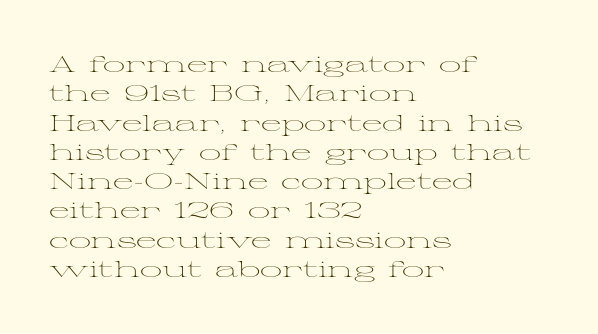
{"italic": "no", "bold": "no", "underline": "no", "align": "left", "line_spacing": "normal", "line_spacing_ratio": 1.33, "letter_spacing": "normal", "letter_spacing_em": 0.0, "glyph_px": 22}
